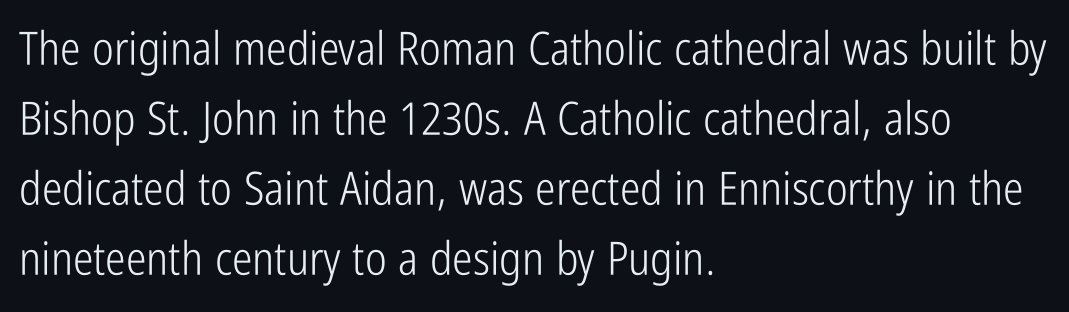
The image shows 46 px light, condensed sans-serif type, upright; set left-aligned, normal line spacing (1.52x), normal letter spacing, not underlined; low stroke contrast and a medium x-height.
